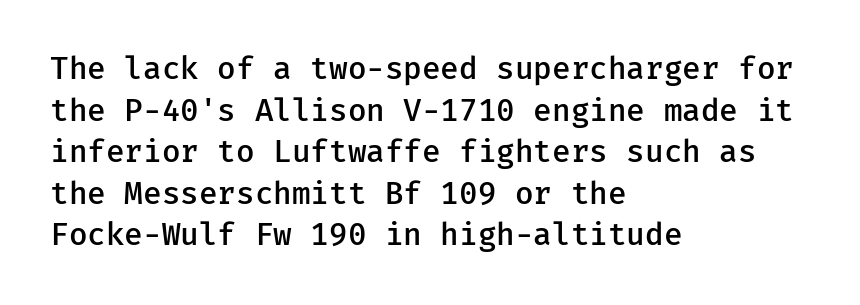
The image shows 31 px semibold sans-serif type, upright; set left-aligned, normal line spacing (1.34x), normal letter spacing, not underlined; low stroke contrast and a medium x-height.
